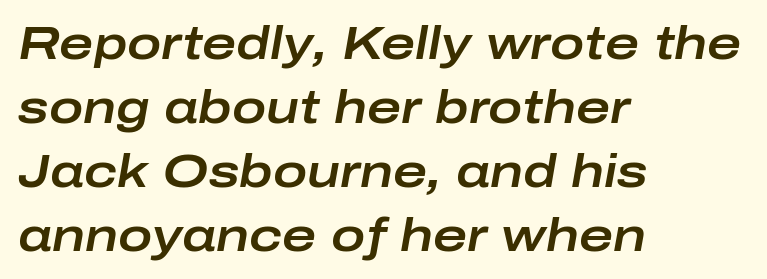
Standard letterfit; no display-style spreading of the glyphs. Line beginnings align vertically; line endings do not. Character widths vary here, with narrow letters taking less room than wide ones. Every character sits at an angle, as italics do. Unmarked baselines from the first word to the last.
